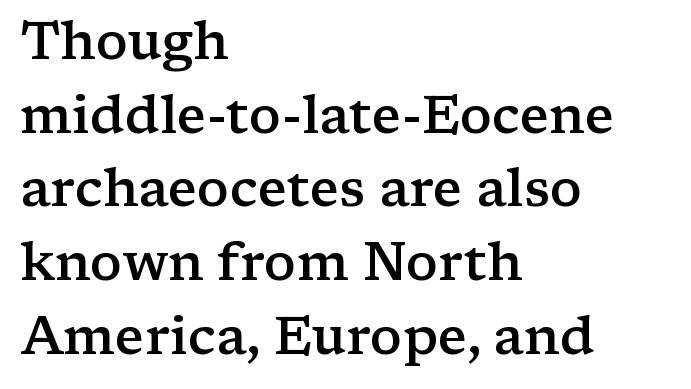
The line texture is even and compact thanks to regular tracking. The rendering anchors every line to the left-hand side. Bold? Not quite — semibold, heavier than regular but stopping short. Every stem runs plumb, perpendicular to the baseline. The rows are spaced the way most documents space them. Here the designer chose a conventional face with non-uniform glyph widths.
